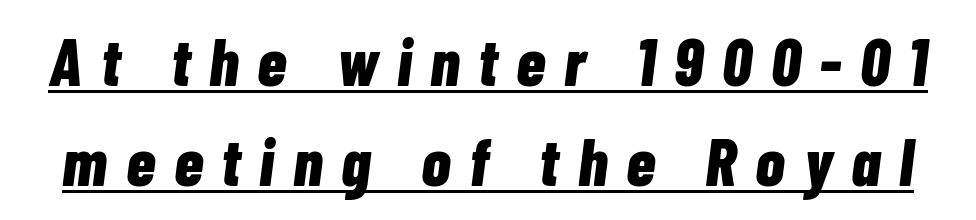
Q: Is the text bold? A: Yes.
Q: Is the text italic (slanted)? A: Yes, it leans right by about 7 degrees.
Q: Is the text underlined? A: Yes.
Q: Is the spacing between letters normal or unusually wide? A: Unusually wide.
Q: Is the spacing between lines tight, normal or loose? A: Normal.
Q: Width (condensed, normal, or wide)? A: Condensed.
Q: Stroke contrast? A: Low.
Q: x-height? A: Medium.
Q: Monospaced? A: No.
